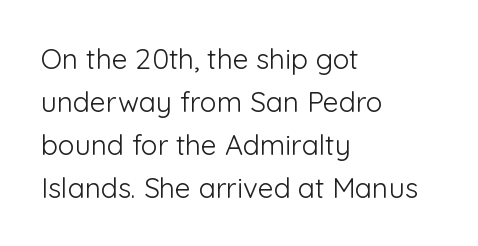
Q: Is the text bold? A: No.
Q: Is the text italic (slanted)? A: No, it is upright.
Q: Is the typeface a serif or a sans-serif typeface? A: Sans-serif.
Q: Is the text underlined? A: No.
Q: How is the paragraph aligned? A: Left-aligned.
Q: Is the spacing between letters normal or unusually wide? A: Normal.
Q: Is the spacing between lines tight, normal or loose? A: Normal.
Q: Width (condensed, normal, or wide)? A: Normal.
Q: Stroke contrast? A: Low.
Q: x-height? A: Medium.
Q: Monospaced? A: No.
